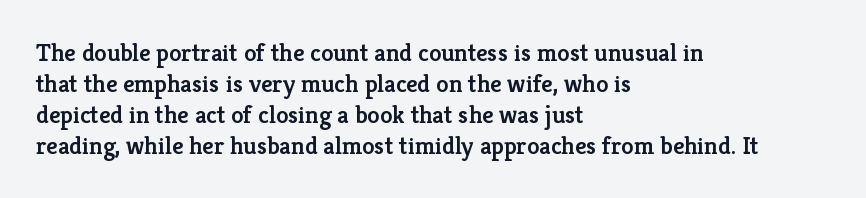
Q: Is the text bold? A: Semi-bold.
Q: Is the text italic (slanted)? A: No, it is upright.
Q: Is the text underlined? A: No.
Q: How is the paragraph aligned? A: Left-aligned.
Q: Is the spacing between letters normal or unusually wide? A: Normal.
